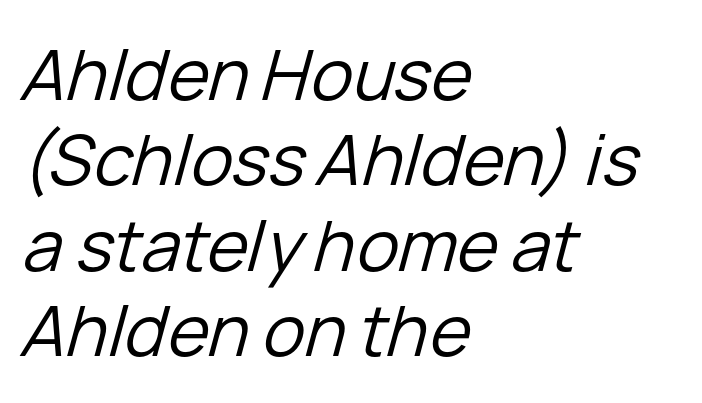
The image shows 70 px regular-weight type, italic (leaning right); set left-aligned, line spacing 1.22x, normal letter spacing, not underlined; low stroke contrast and a medium x-height.
